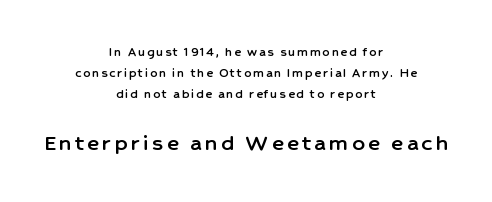
{"italic": "no", "underline": "no", "align": "center", "line_spacing": "normal", "line_spacing_ratio": 1.5, "larger_block": "second", "size_ratio": 1.79, "glyph_px": 25}
